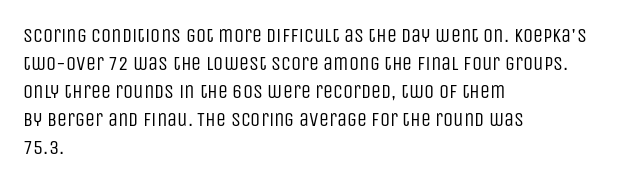
The image shows 20 px text type, upright; set left-aligned, normal line spacing (1.4x), normal letter spacing, not underlined.
